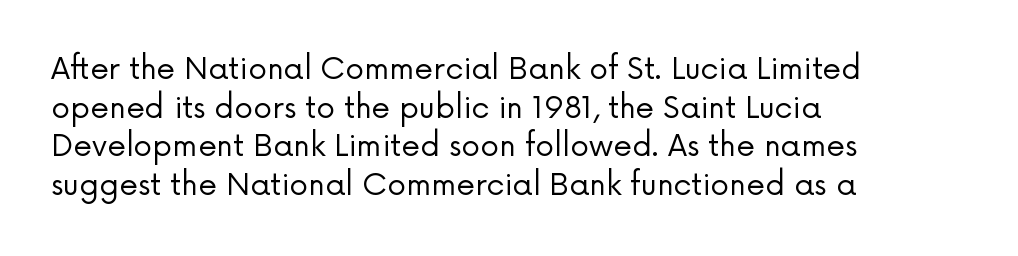
The image shows 30 px regular-weight sans-serif type, upright; set left-aligned, normal line spacing (1.29x), normal letter spacing, not underlined; low stroke contrast and a medium x-height.
